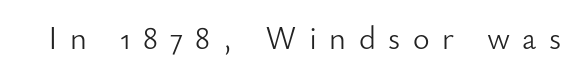
{"serif": "no", "italic": "no", "bold": "no", "weight": "light", "width": "normal", "stroke_contrast": "low", "x_height": "small", "monospaced": "no", "underline": "no", "letter_spacing": "wide", "letter_spacing_em": 0.39, "glyph_px": 32}
